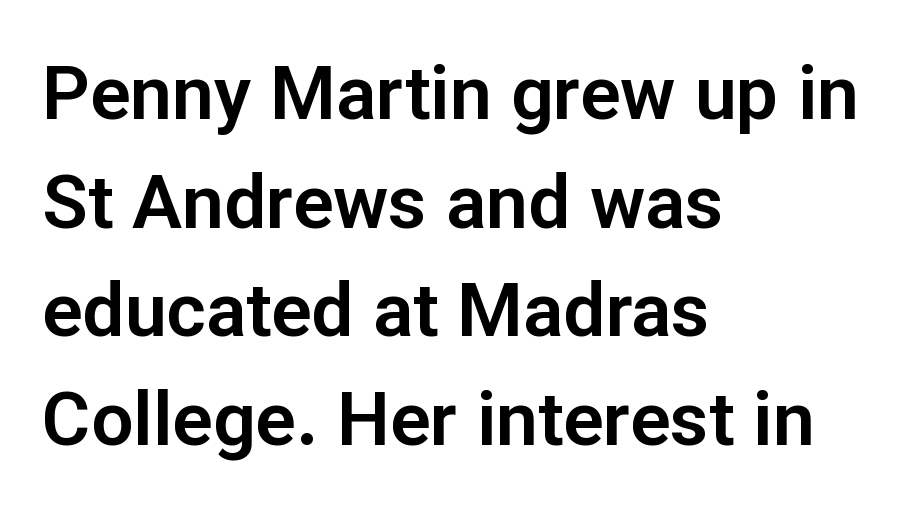
Short note: letters normally spaced. Varying glyph widths throughout — classic text-font behaviour. Where is the straight margin? On the left. The line-height multiplier appears to be the usual default. The passage shown is typeset with a sans-serif family. Type without underlining.
